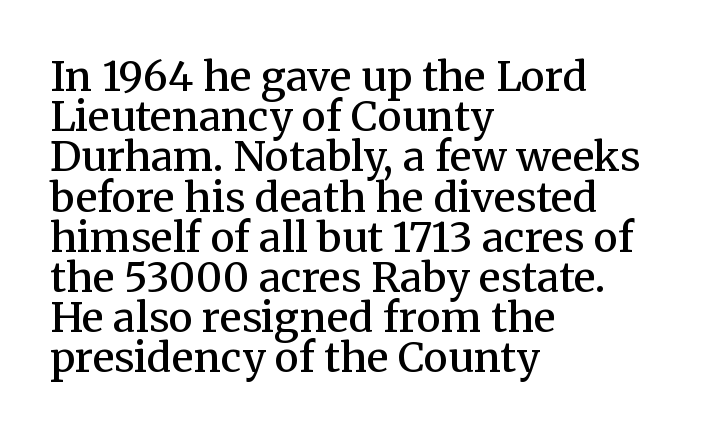
The image shows 41 px semibold serif type, upright; set left-aligned, tight line spacing (0.98x), normal letter spacing, not underlined; medium stroke contrast and a medium x-height.
